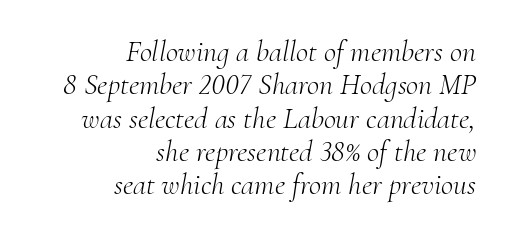
Q: Is the text bold? A: No.
Q: Is the text italic (slanted)? A: Yes, it leans right by about 10 degrees.
Q: Is the typeface a serif or a sans-serif typeface? A: Serif.
Q: Is the text underlined? A: No.
Q: How is the paragraph aligned? A: Right-aligned.
Q: Is the spacing between letters normal or unusually wide? A: Normal.
Q: Is the spacing between lines tight, normal or loose? A: Tight.
Q: Width (condensed, normal, or wide)? A: Normal.
Q: Stroke contrast? A: Medium.
Q: x-height? A: Small.
Q: Monospaced? A: No.
